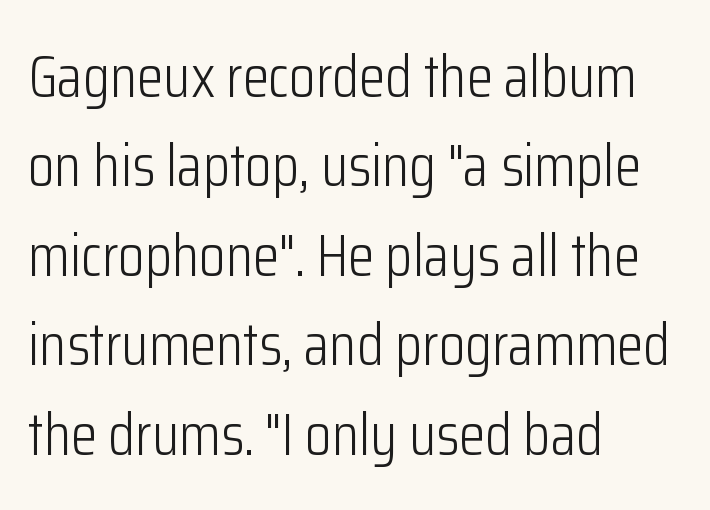
The image shows 60 px light, condensed sans-serif type, upright; set left-aligned, normal line spacing (1.49x), normal letter spacing, not underlined; low stroke contrast and a medium x-height.
